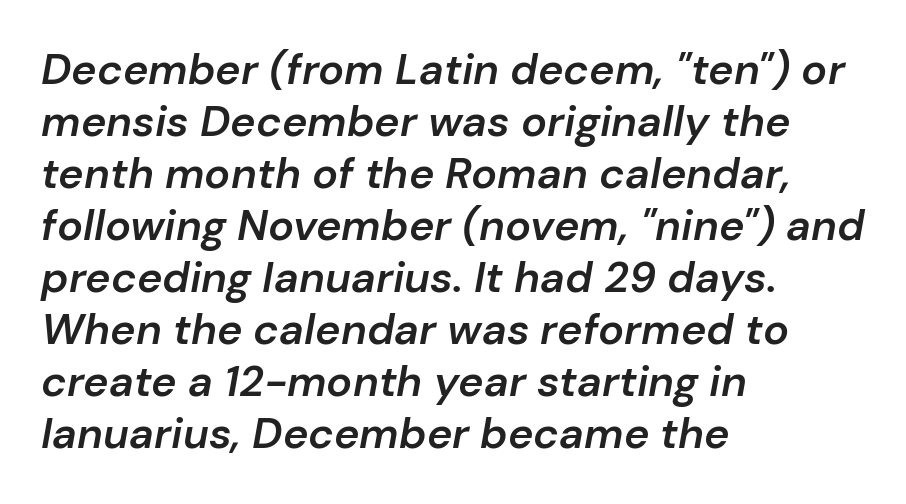
The image shows 43 px semibold type, italic (leaning right); set left-aligned, line spacing 1.21x, normal letter spacing, not underlined; low stroke contrast and a medium x-height.
